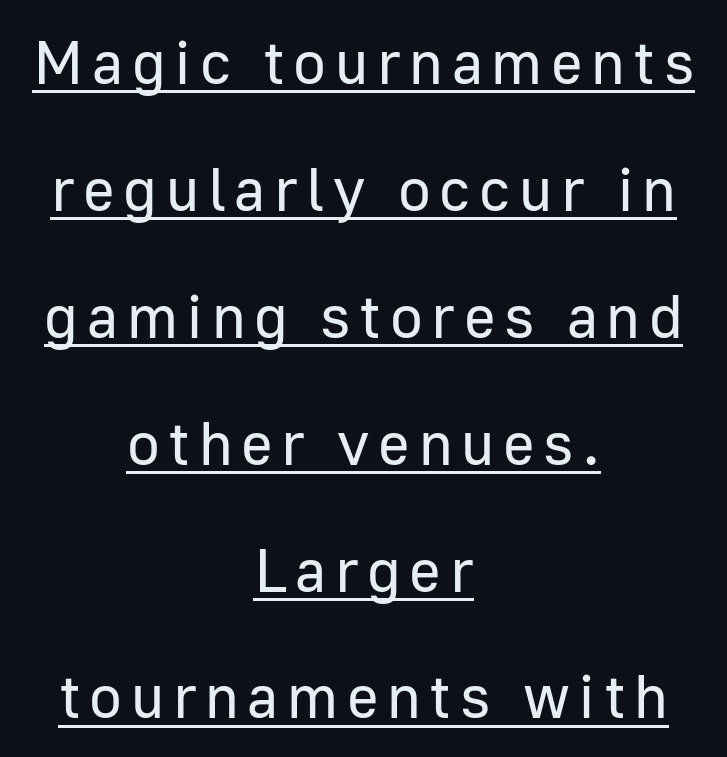
Notice the wide empty band between every row — that's loose leading. The lettering stays uniformly vertical, giving the passage a roman look. Check where the strokes stop: nothing finishes them off — pure sans. The lines are quadded center. No chunkiness to these letters — they're not bold.
